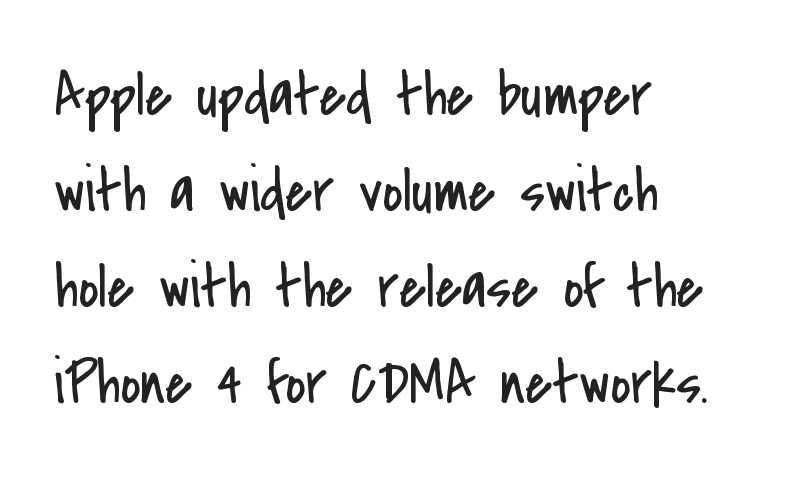
The image shows 62 px regular-weight, condensed sans-serif type, upright; set left-aligned, normal line spacing (1.55x), normal letter spacing, not underlined; low stroke contrast and a small x-height.
